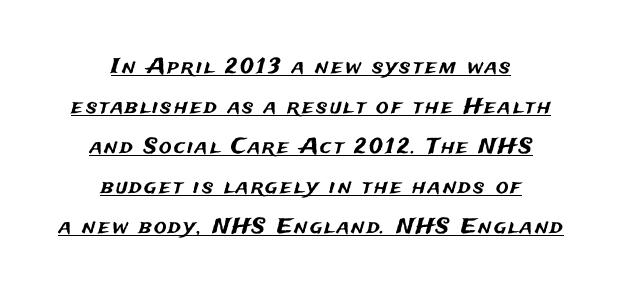
The image shows 21 px text type; set centered, loose line spacing (1.91x), underlined.
